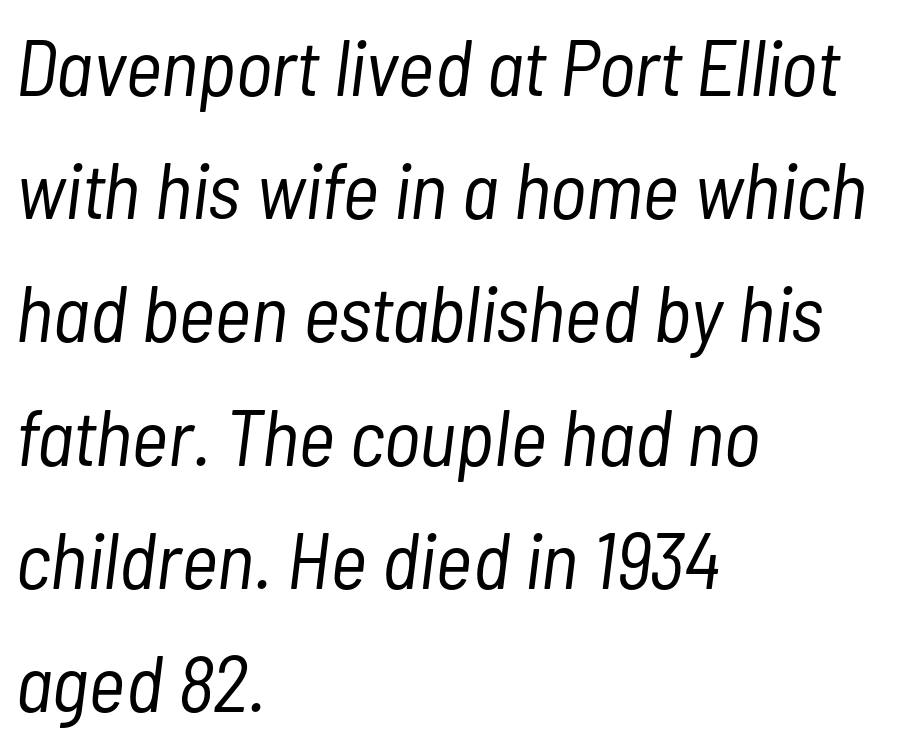
This rendering leaves character spacing at its baseline value. The text block is weighted toward the left margin, trailing off unevenly rightward. Rule under the text: the space is simply empty. The font's italic variant was chosen for this text.
